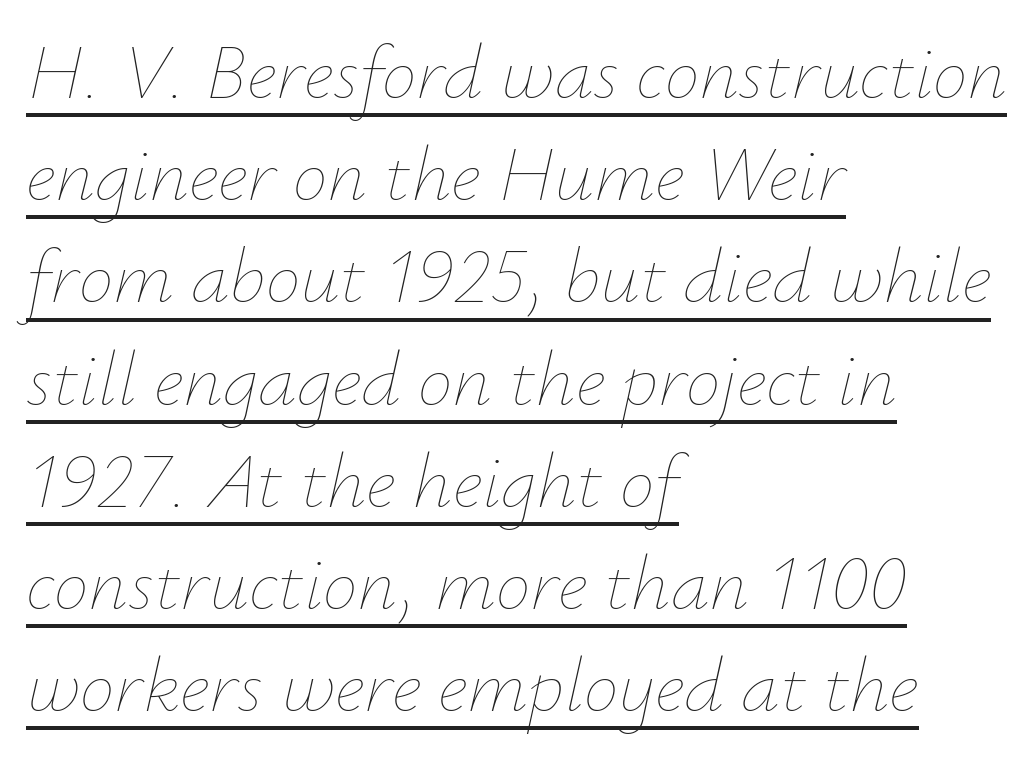
{"italic": "yes", "lean": "right", "slant_degrees": 12, "bold": "no", "weight": "thin", "width": "normal", "stroke_contrast": "low", "x_height": "small", "monospaced": "no", "underline": "yes", "align": "left", "line_spacing": "normal", "line_spacing_ratio": 1.31, "letter_spacing": "normal", "letter_spacing_em": 0.0, "glyph_px": 78}
